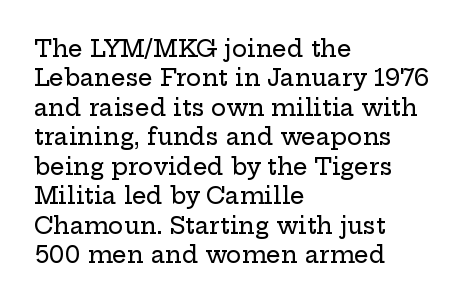
{"italic": "no", "underline": "no", "align": "left", "line_spacing": "normal", "line_spacing_ratio": 1.28, "letter_spacing": "normal", "letter_spacing_em": 0.0, "glyph_px": 23}
